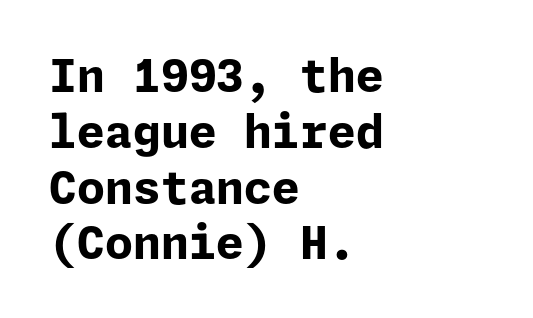
The text block is weighted toward the left margin, trailing off unevenly rightward. Honestly, the letter spacing is just normal — you wouldn't notice it. The specimen reads as upright at a glance. Its strokes are broad and dark, the hallmark of bold type. Honestly, there is no underline to notice here at all. This is sans-serif lettering, the kind often seen on screens and signage.
